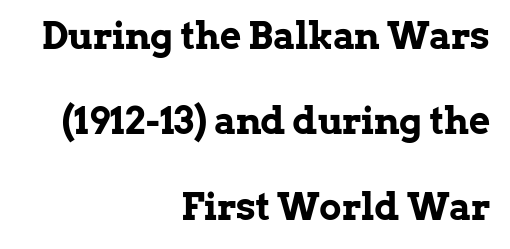
Q: Is the text bold? A: Yes.
Q: Is the text italic (slanted)? A: No, it is upright.
Q: Is the typeface a serif or a sans-serif typeface? A: Serif.
Q: Is the text underlined? A: No.
Q: How is the paragraph aligned? A: Right-aligned.
Q: Is the spacing between letters normal or unusually wide? A: Normal.
Q: Is the spacing between lines tight, normal or loose? A: Loose.
Q: Width (condensed, normal, or wide)? A: Normal.
Q: Stroke contrast? A: Low.
Q: x-height? A: Medium.
Q: Monospaced? A: No.
